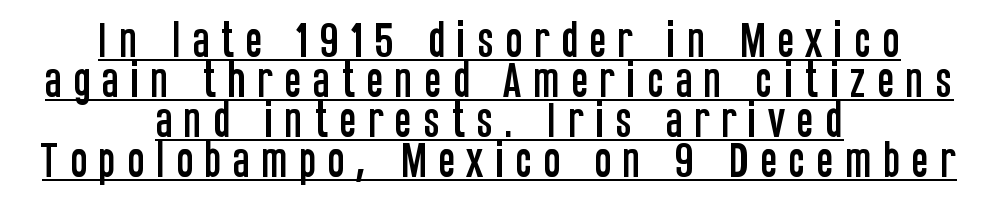
{"serif": "no", "italic": "no", "width": "condensed", "stroke_contrast": "low", "x_height": "large", "monospaced": "no", "underline": "yes", "align": "center", "line_spacing": "tight", "line_spacing_ratio": 1.0, "letter_spacing": "wide", "letter_spacing_em": 0.27, "glyph_px": 40}
